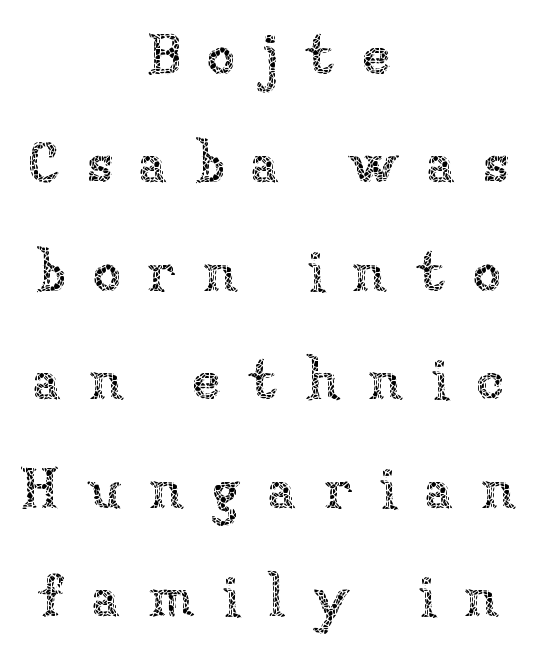
The image shows 58 px thin type, upright; set centered, line spacing 1.87x, unusually wide letter spacing (+0.46 em), not underlined; low stroke contrast and a medium x-height.
